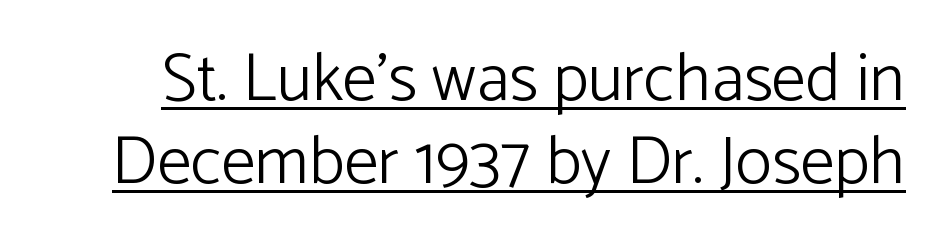
The image shows 68 px light sans-serif type, upright; set line spacing 1.22x, normal letter spacing, underlined; low stroke contrast and a medium x-height.
